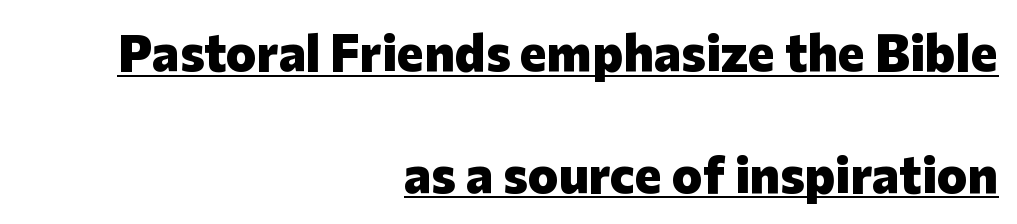
The image shows 52 px heavy sans-serif type, upright; set right-aligned, loose line spacing (2.34x), normal letter spacing, underlined; low stroke contrast and a medium x-height.
